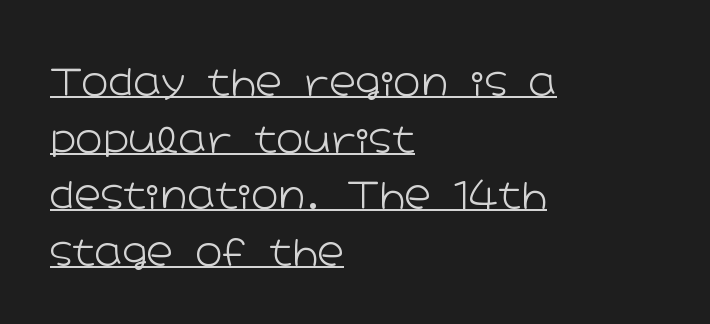
No heavy texture on the line: the type isn't bold. Note the varied advance widths — an 'i' is clearly narrower than an 'm'. In CSS terms this would be text-align: left. Tall strokes in this sample are plumb rather than angled. Each line of the rendering has a horizontal stroke beneath the glyphs. Stroke terminals: plain, sans-serif.
